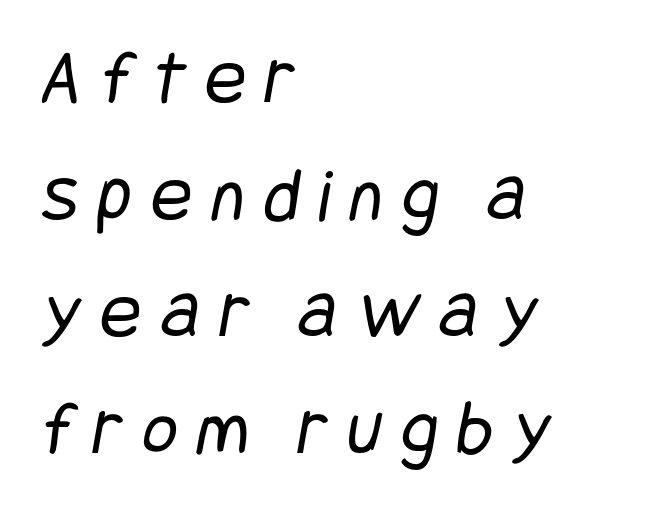
A light-to-regular cut is what we see here. Students, observe: this is what conventionally led text looks like. Examine the stroke ends and you'll find no serifs. The glyphs are unaccompanied by any horizontal stroke below them. The horizontal fit of the characters is loose and conspicuously gappy. These lines are set flush left with a ragged right edge.
